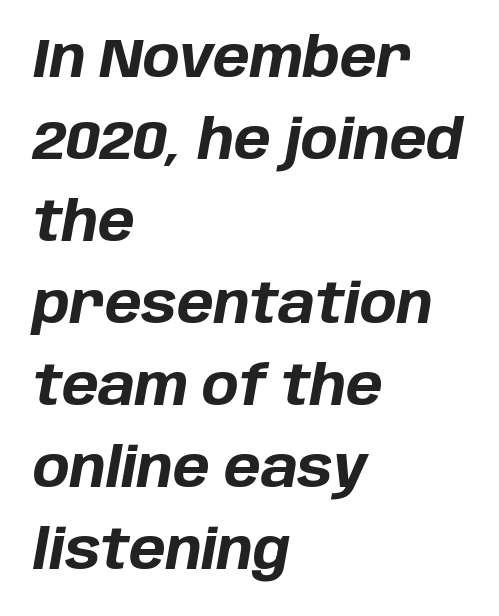
The image shows 55 px bold type, italic (leaning right); set left-aligned, normal line spacing (1.49x), normal letter spacing, not underlined; low stroke contrast and a large x-height.
